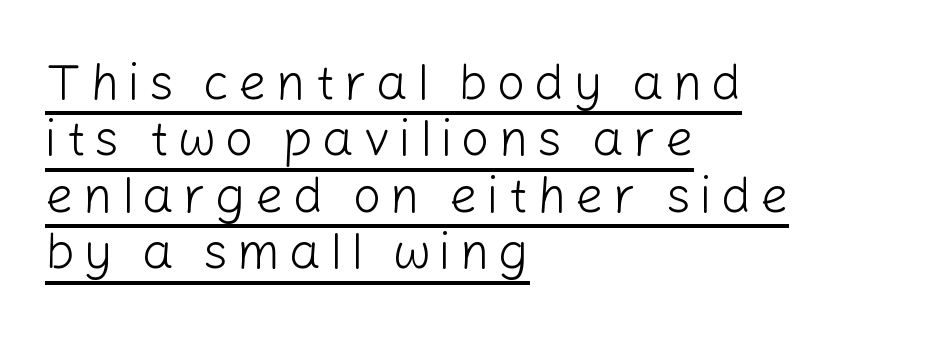
The axis of the letterforms is exactly vertical. The typesetter has applied underlining to the passage shown. The letterforms sit at book weight or below. Line beginnings align vertically; line endings do not. Spacing verdict: proportional, widths tailored to each character. In terms of leading, this rendering errs on the cramped side.
